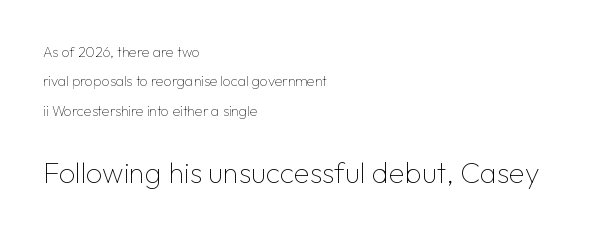
{"serif": "no", "italic": "no", "bold": "no", "weight": "thin", "width": "normal", "stroke_contrast": "low", "x_height": "medium", "monospaced": "no", "underline": "no", "align": "left", "line_spacing": "loose", "line_spacing_ratio": 2.1, "letter_spacing": "normal", "letter_spacing_em": 0.0, "larger_block": "second", "size_ratio": 2.07, "glyph_px": 29}
